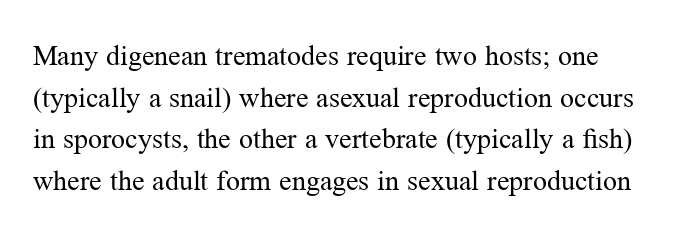
The image shows 28 px regular-weight serif type, upright; set normal line spacing (1.49x), normal letter spacing, not underlined; medium stroke contrast and a medium x-height.
